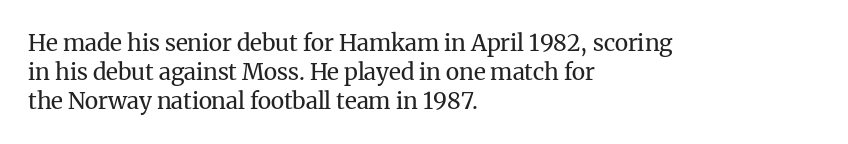
The image shows 23 px text type, upright; set left-aligned, normal line spacing (1.26x), normal letter spacing, not underlined.
